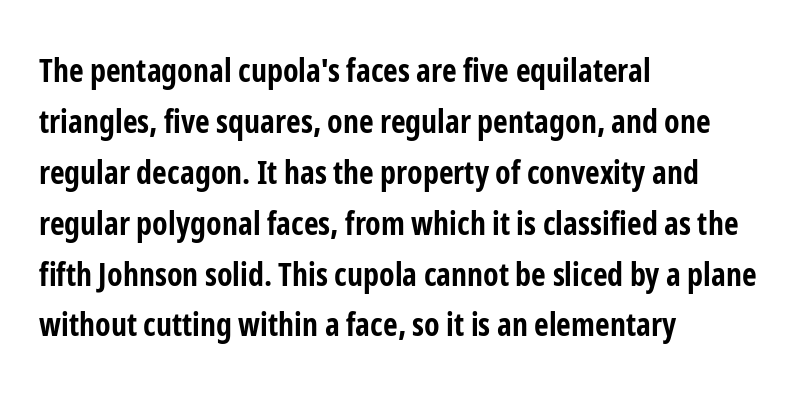
{"serif": "no", "italic": "no", "bold": "yes", "weight": "bold", "width": "condensed", "stroke_contrast": "low", "x_height": "medium", "monospaced": "no", "underline": "no", "align": "left", "line_spacing": "normal", "line_spacing_ratio": 1.59, "letter_spacing": "normal", "letter_spacing_em": 0.0, "glyph_px": 32}
